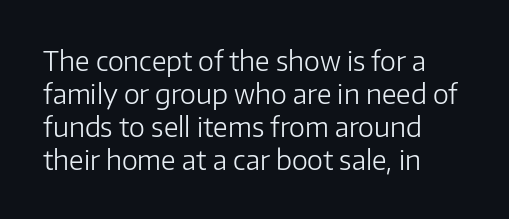
The image shows 27 px text type, upright; set left-aligned, line spacing 1.22x, normal letter spacing, not underlined.
